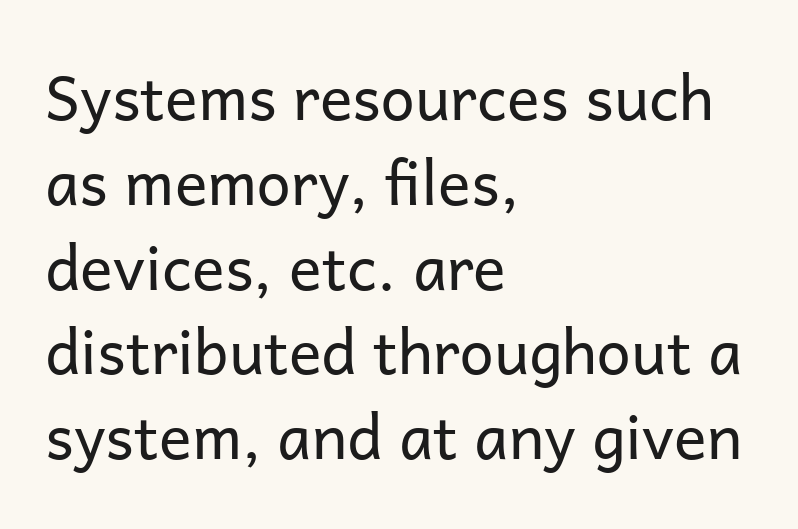
Q: Is the text bold? A: No.
Q: Is the text italic (slanted)? A: No, it is upright.
Q: Is the typeface a serif or a sans-serif typeface? A: Sans-serif.
Q: Is the text underlined? A: No.
Q: How is the paragraph aligned? A: Left-aligned.
Q: Is the spacing between letters normal or unusually wide? A: Normal.
Q: Is the spacing between lines tight, normal or loose? A: Normal.
Q: Width (condensed, normal, or wide)? A: Normal.
Q: Stroke contrast? A: Low.
Q: x-height? A: Medium.
Q: Monospaced? A: No.
